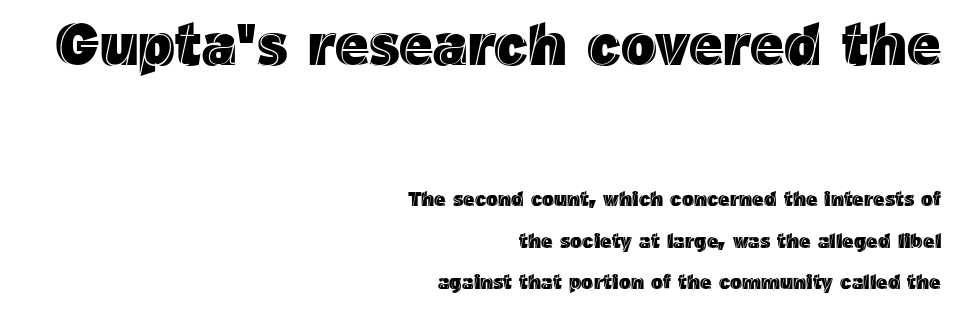
Every stem runs plumb, perpendicular to the baseline. You could fit nearly another row in the gap between these rows. The initial chunk of copy outweighs the following chunk in type size. Caption: multi-line text, flush right, ragged left.
